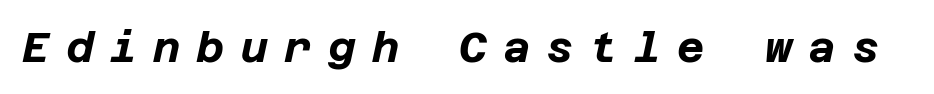
{"italic": "yes", "lean": "right", "slant_degrees": 12, "bold": "yes", "weight": "bold", "width": "normal", "stroke_contrast": "low", "x_height": "large", "underline": "no", "letter_spacing": "wide", "letter_spacing_em": 0.39, "glyph_px": 42}
